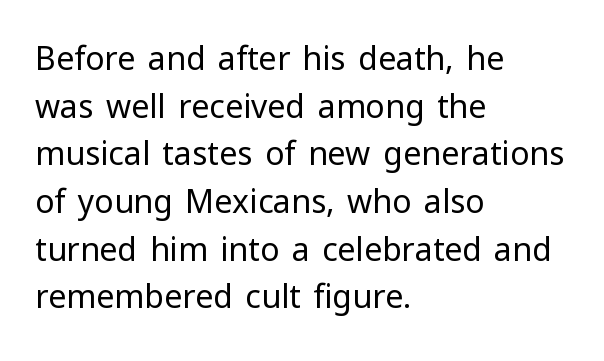
The image shows 32 px regular-weight sans-serif type, upright; set left-aligned, normal line spacing (1.49x), normal letter spacing, not underlined; low stroke contrast and a medium x-height.
